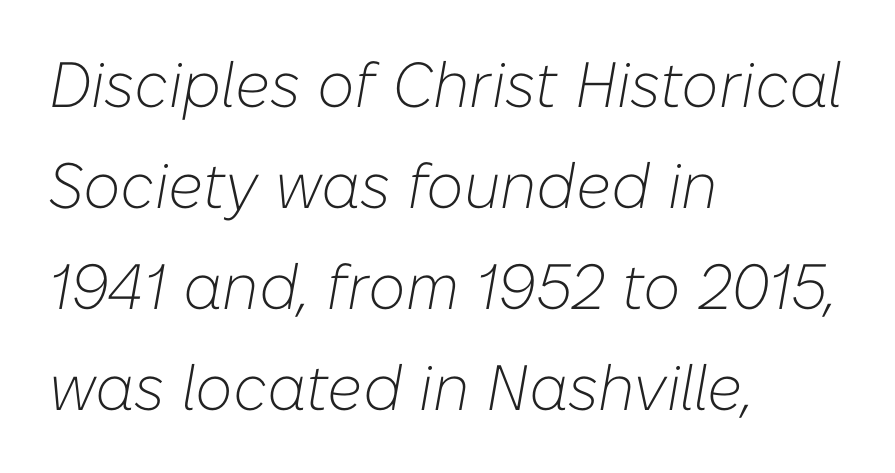
The glyphs are unaccompanied by any horizontal stroke below them. There is no visible air inserted between adjacent glyphs. Caption: multi-line text, flush left, ragged right. A typesetter would call this proportional, since set widths differ per character. The typography opts for an oblique posture over an upright one.
